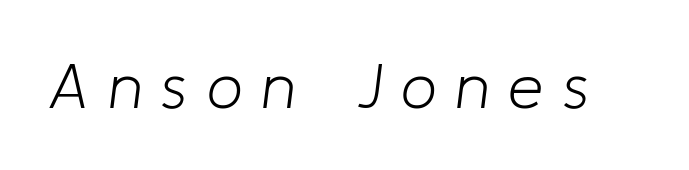
Q: Is the text bold? A: No.
Q: Is the text italic (slanted)? A: Yes, it leans right by about 8 degrees.
Q: Is the text underlined? A: No.
Q: Is the spacing between letters normal or unusually wide? A: Unusually wide.
Q: Width (condensed, normal, or wide)? A: Normal.
Q: Stroke contrast? A: Low.
Q: x-height? A: Medium.
Q: Monospaced? A: No.
